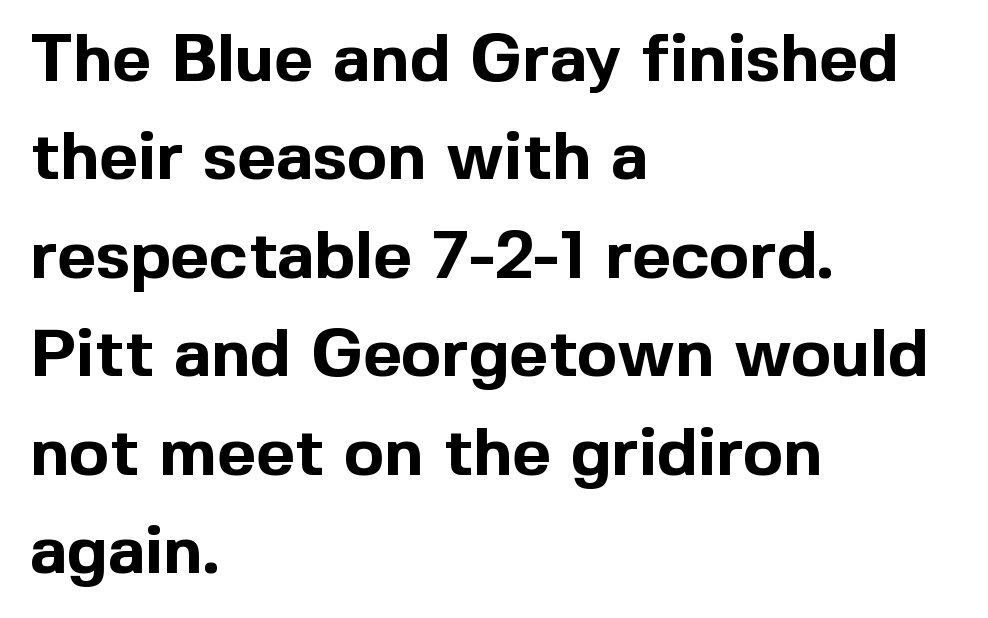
Q: Is the text bold? A: Yes.
Q: Is the text italic (slanted)? A: No, it is upright.
Q: Is the typeface a serif or a sans-serif typeface? A: Sans-serif.
Q: Is the text underlined? A: No.
Q: How is the paragraph aligned? A: Left-aligned.
Q: Is the spacing between letters normal or unusually wide? A: Normal.
Q: Is the spacing between lines tight, normal or loose? A: Normal.
Q: Width (condensed, normal, or wide)? A: Normal.
Q: x-height? A: Medium.
Q: Monospaced? A: No.
